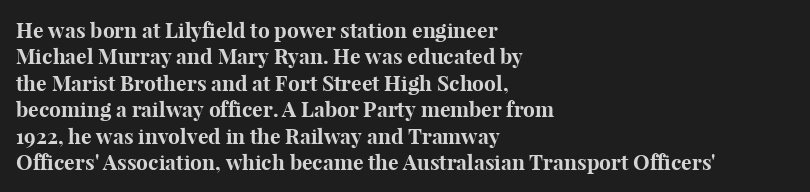
What weight is shown? A full bold with thick strokes. The lettering holds an erect, upright posture throughout. Plain, unruled lines of type. The rendering keeps characters at their native spacing. Leading: standard.
